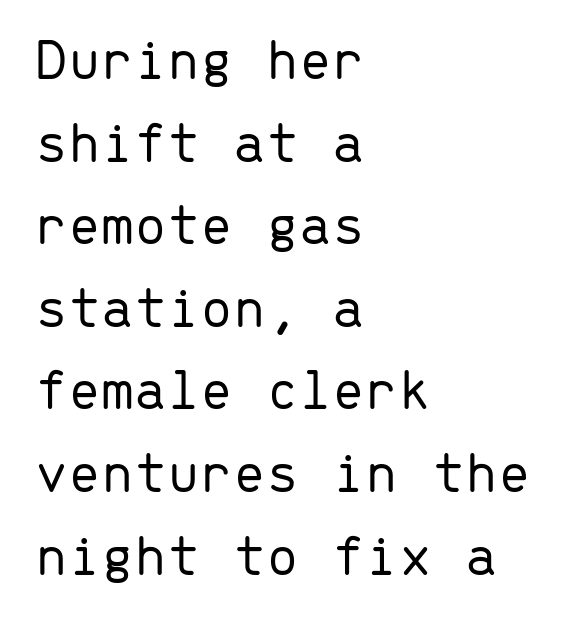
The image shows 59 px light sans-serif type, upright, monospaced; set left-aligned, normal line spacing (1.4x), normal letter spacing, not underlined; low stroke contrast and a medium x-height.
